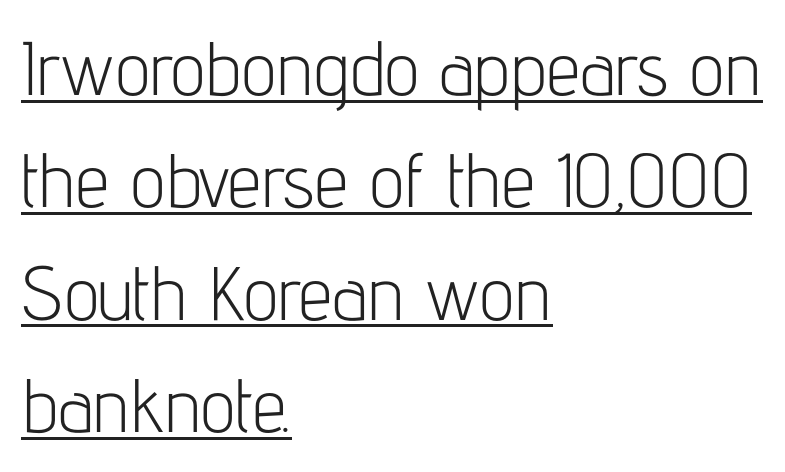
{"serif": "no", "italic": "no", "bold": "no", "weight": "light", "width": "condensed", "stroke_contrast": "low", "x_height": "medium", "monospaced": "no", "underline": "yes", "align": "left", "line_spacing": "normal", "line_spacing_ratio": 1.48, "letter_spacing": "normal", "letter_spacing_em": 0.0, "glyph_px": 76}
